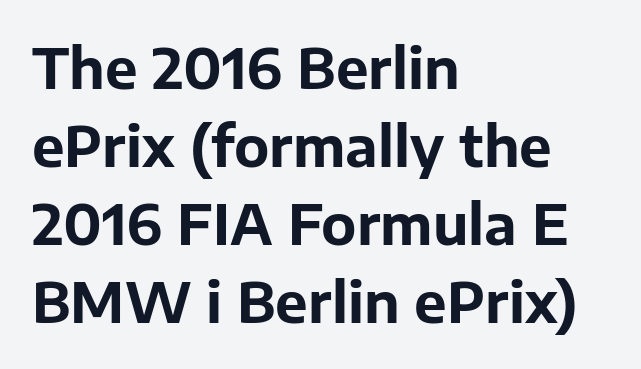
Q: Is the text bold? A: Yes.
Q: Is the text italic (slanted)? A: No, it is upright.
Q: Is the typeface a serif or a sans-serif typeface? A: Sans-serif.
Q: Is the text underlined? A: No.
Q: How is the paragraph aligned? A: Left-aligned.
Q: Is the spacing between letters normal or unusually wide? A: Normal.
Q: Is the spacing between lines tight, normal or loose? A: Normal.
Q: Width (condensed, normal, or wide)? A: Normal.
Q: Stroke contrast? A: Low.
Q: x-height? A: Medium.
Q: Monospaced? A: No.
